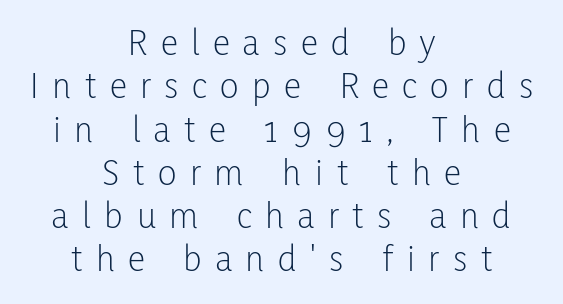
{"serif": "no", "italic": "no", "bold": "no", "weight": "light", "width": "condensed", "stroke_contrast": "low", "x_height": "medium", "monospaced": "no", "underline": "no", "align": "center", "line_spacing": "tight", "line_spacing_ratio": 1.11, "letter_spacing": "wide", "letter_spacing_em": 0.35, "glyph_px": 39}
